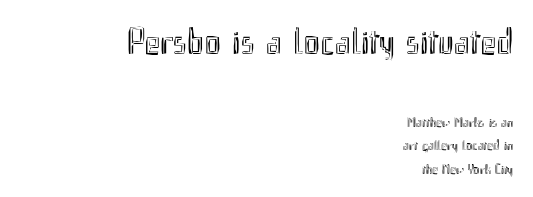
Q: Is the text italic (slanted)? A: No, it is upright.
Q: Is the text underlined? A: No.
Q: How is the paragraph aligned? A: Right-aligned.
Q: Is the spacing between letters normal or unusually wide? A: Normal.
Q: Is the spacing between lines tight, normal or loose? A: Normal.
Q: Which block of text is set in a larger size, the first (top) or the second (bottom)? A: The first (top) one.
Q: Width (condensed, normal, or wide)? A: Condensed.
Q: x-height? A: Small.
Q: Monospaced? A: No.
